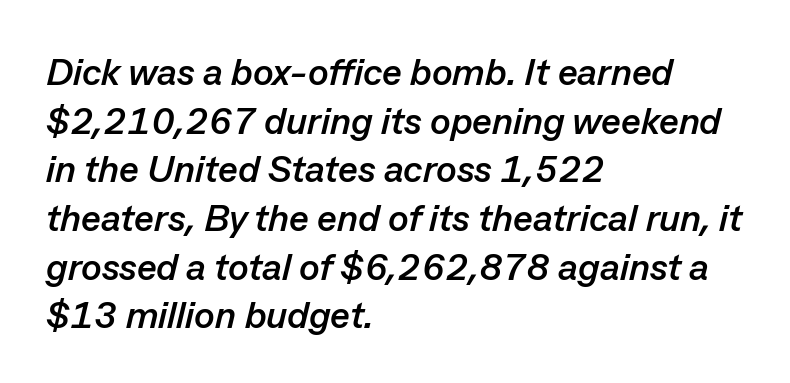
Spacing verdict: proportional, widths tailored to each character. Horizontal alignment here is leftward, the default for most running prose. A typesetter would call this leading conventional body-copy spacing. The face used here has the dense, thick strokes of a bold. This rendering features lettering with no underline.
